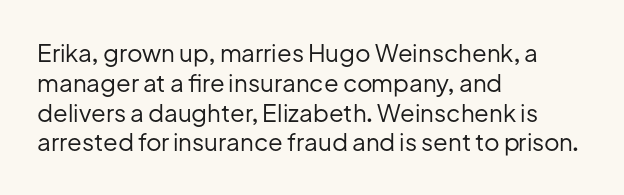
The image shows 24 px text type, upright; set left-aligned, line spacing 1.24x, normal letter spacing, not underlined.
